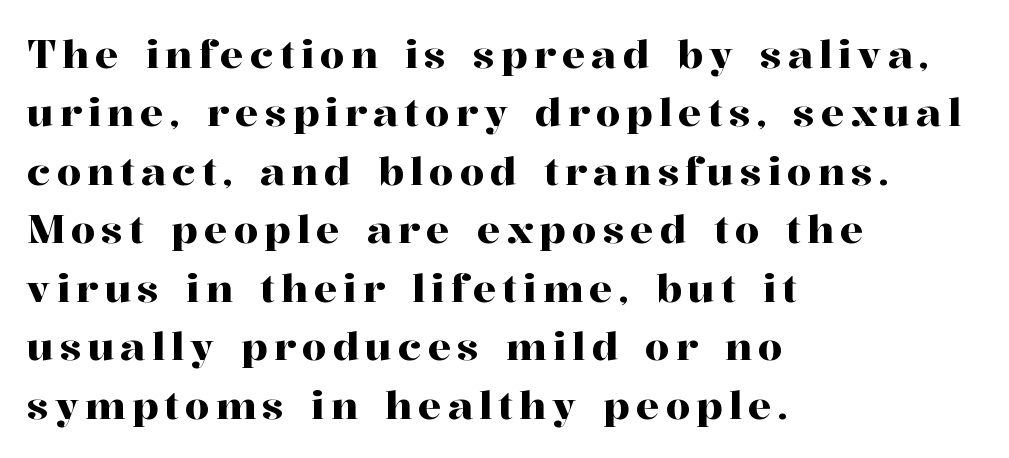
{"serif": "yes", "italic": "no", "width": "normal", "stroke_contrast": "high", "x_height": "medium", "monospaced": "no", "underline": "no", "align": "left", "line_spacing": "normal", "line_spacing_ratio": 1.5, "glyph_px": 39}
